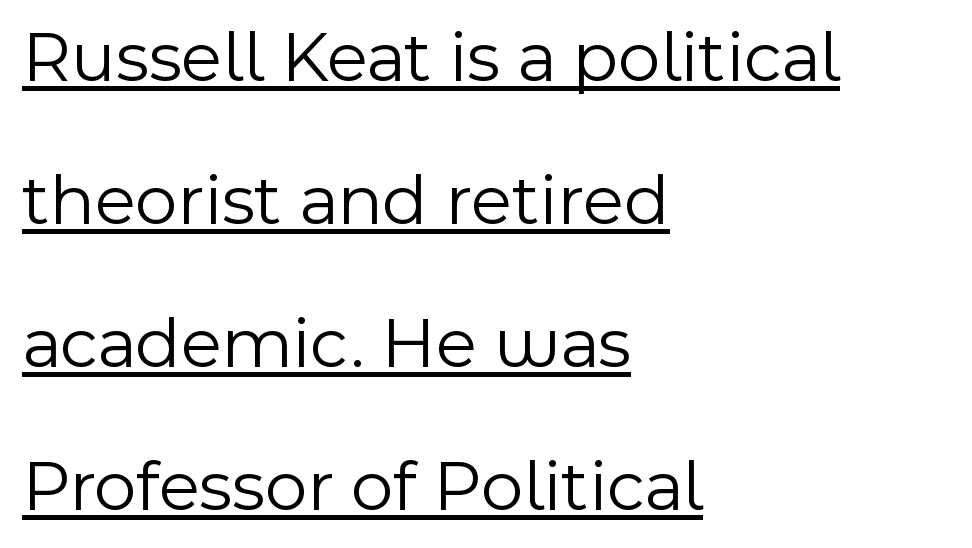
Q: Is the text bold? A: No.
Q: Is the text italic (slanted)? A: No, it is upright.
Q: Is the typeface a serif or a sans-serif typeface? A: Sans-serif.
Q: Is the text underlined? A: Yes.
Q: How is the paragraph aligned? A: Left-aligned.
Q: Is the spacing between letters normal or unusually wide? A: Normal.
Q: Is the spacing between lines tight, normal or loose? A: Loose.
Q: Width (condensed, normal, or wide)? A: Normal.
Q: x-height? A: Medium.
Q: Monospaced? A: No.
